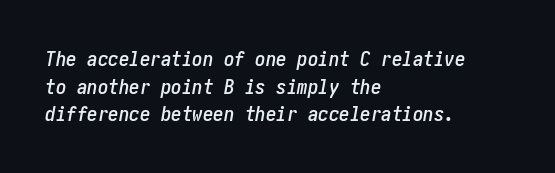
Q: Is the text italic (slanted)? A: Yes, it leans right by about 10 degrees.
Q: Is the text underlined? A: No.
Q: How is the paragraph aligned? A: Left-aligned.
Q: Is the spacing between letters normal or unusually wide? A: Normal.
Q: Is the spacing between lines tight, normal or loose? A: Normal.
